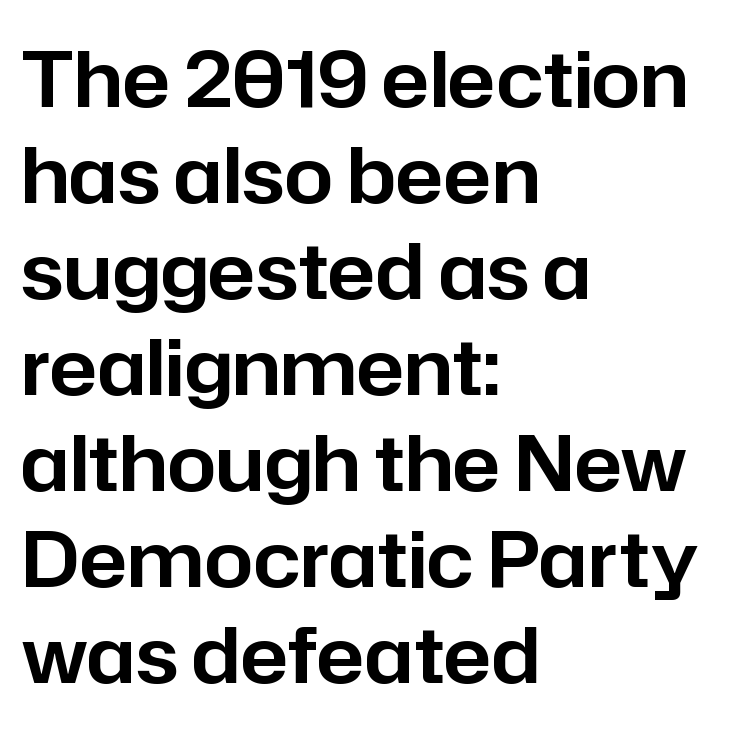
The image shows 78 px sans-serif type, upright; set left-aligned, line spacing 1.23x, normal letter spacing, not underlined; low stroke contrast and a medium x-height.
